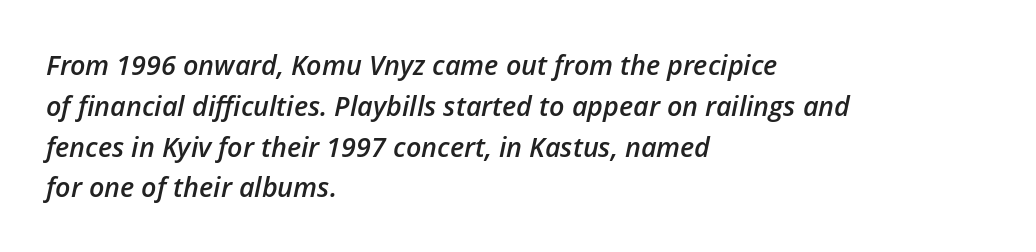
The image shows 27 px text type, italic (leaning right); set left-aligned, normal line spacing (1.51x), normal letter spacing, not underlined.
